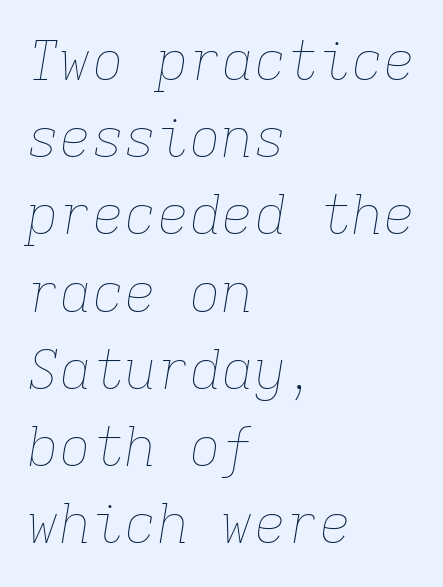
The passage shown is not underscored anywhere. Stems and bowls with no extra thickness — not bold. Notice how the stems are inclined rather than vertical — that's the hallmark of italics. Visually the block forms a straight wall on the left and a jagged coastline on the right.
